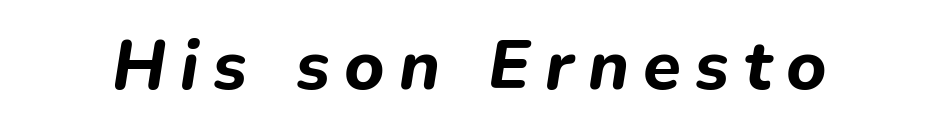
{"italic": "yes", "lean": "right", "slant_degrees": 9, "bold": "yes", "weight": "bold", "width": "normal", "stroke_contrast": "low", "x_height": "medium", "monospaced": "no", "underline": "no", "letter_spacing": "wide", "letter_spacing_em": 0.21, "glyph_px": 69}
